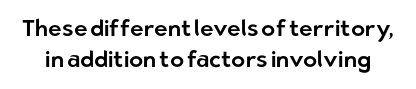
The typography opts for an upright posture over an oblique one. The strip under each line holds only bare page. Honestly, the row spacing looks completely unremarkable. Tracking value appears to be zero — textbook default spacing.
